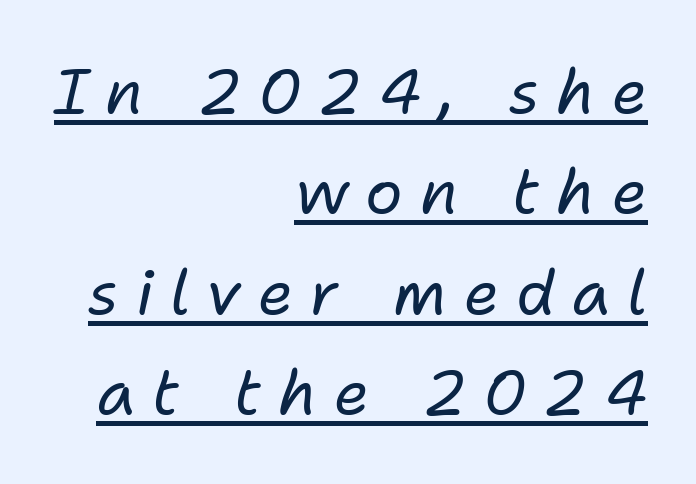
Varying glyph widths throughout — classic text-font behaviour. Stroke mass is kept to a normal reading level or below. All the whitespace from short lines collects on the left. Normally led — the rows are evenly, conventionally spaced. The tracking jumps out immediately: characters are airy and widely separated. Yep, that's italic — everything's leaning.
